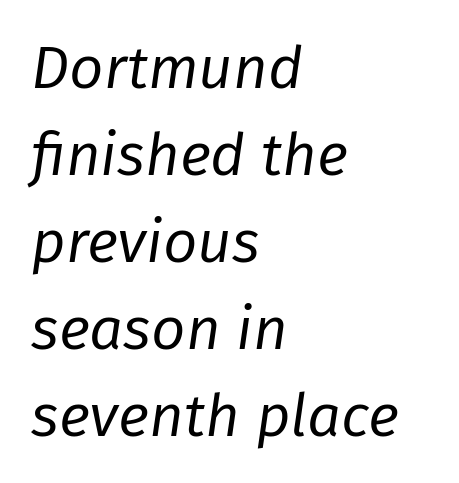
This sample has the flowing, uneven cadence of proportional lettering. Is the letter spacing exaggerated? No — it looks like the ordinary default. Casual observation: everything's shoved over to the left. When letters slant like this, we call the style italic. The passage shown is not underscored anywhere. The rendering uses a moderate line-height, typical for paragraphs.
